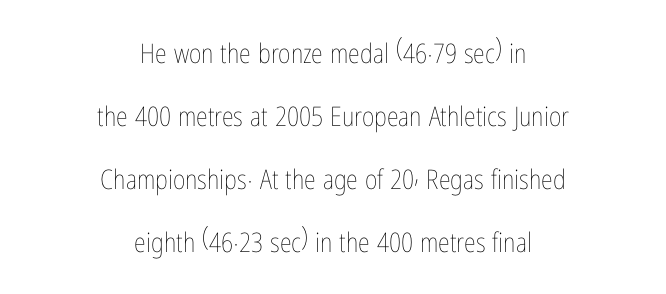
{"italic": "no", "bold": "no", "underline": "no", "align": "center", "line_spacing": "loose", "line_spacing_ratio": 2.33, "letter_spacing": "normal", "letter_spacing_em": 0.0, "glyph_px": 27}
